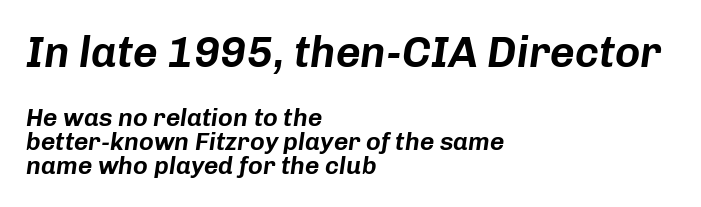
The image shows 43 px text type, italic (leaning right); set left-aligned, tight line spacing (0.96x), normal letter spacing, not underlined; the first (top) block is 1.72x larger; low stroke contrast and a medium x-height.
